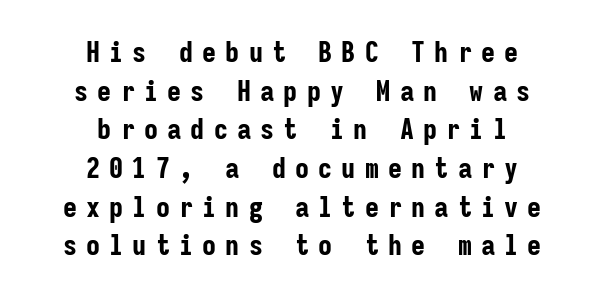
The image shows 28 px bold, condensed sans-serif type, upright, monospaced; set centered, normal line spacing (1.38x), unusually wide letter spacing (+0.33 em), not underlined; low stroke contrast and a medium x-height.
